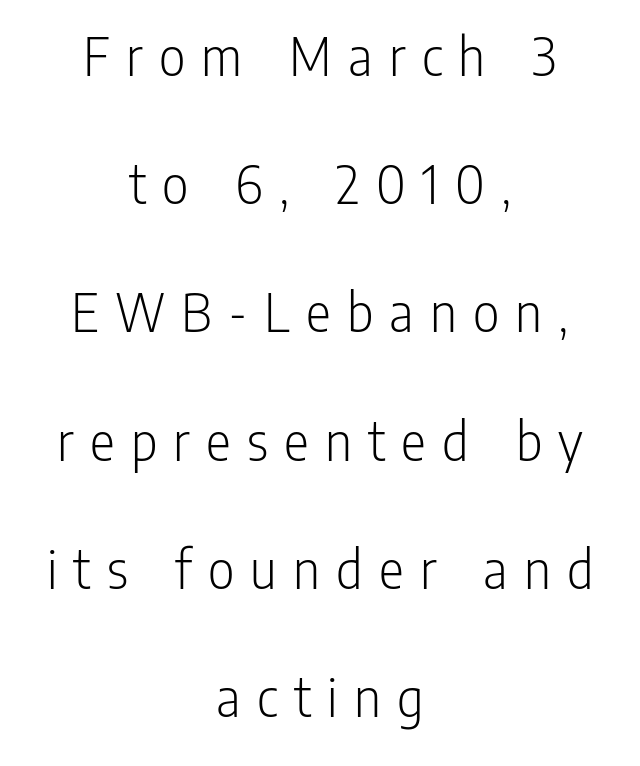
{"serif": "no", "italic": "no", "bold": "no", "weight": "light", "width": "condensed", "stroke_contrast": "low", "x_height": "medium", "monospaced": "no", "underline": "no", "align": "center", "line_spacing": "loose", "line_spacing_ratio": 2.21, "letter_spacing": "wide", "letter_spacing_em": 0.28, "glyph_px": 58}
